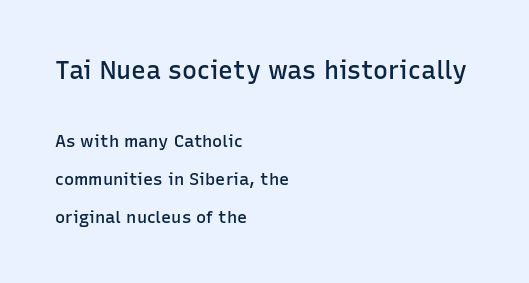
The image shows 25 px text type, upright; set left-aligned, loose line spacing (2.22x), normal letter spacing, not underlined; the first (top) block is 1.47x larger.
